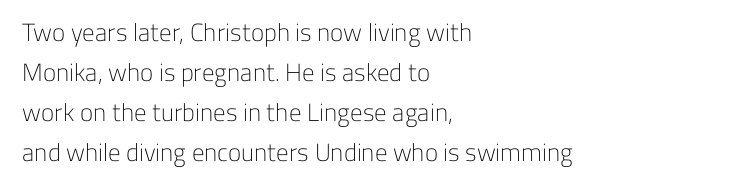
Q: Is the text bold? A: No.
Q: Is the text italic (slanted)? A: No, it is upright.
Q: Is the text underlined? A: No.
Q: How is the paragraph aligned? A: Left-aligned.
Q: Is the spacing between letters normal or unusually wide? A: Normal.
Q: Is the spacing between lines tight, normal or loose? A: Normal.
